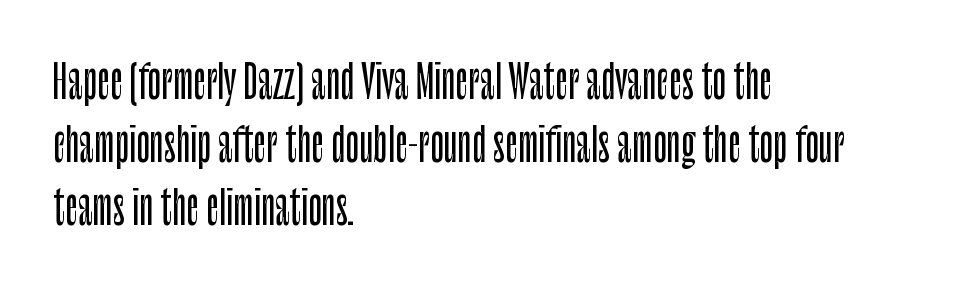
Q: Is the text italic (slanted)? A: No, it is upright.
Q: Is the typeface a serif or a sans-serif typeface? A: Sans-serif.
Q: Is the text underlined? A: No.
Q: How is the paragraph aligned? A: Left-aligned.
Q: Is the spacing between letters normal or unusually wide? A: Normal.
Q: Is the spacing between lines tight, normal or loose? A: Normal.
Q: Width (condensed, normal, or wide)? A: Condensed.
Q: Stroke contrast? A: Low.
Q: x-height? A: Large.
Q: Monospaced? A: No.
